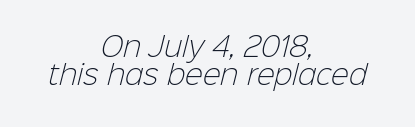
{"bold": "no", "underline": "no", "align": "center", "line_spacing": "tight", "line_spacing_ratio": 1.04, "letter_spacing": "normal", "letter_spacing_em": 0.0, "glyph_px": 27}
